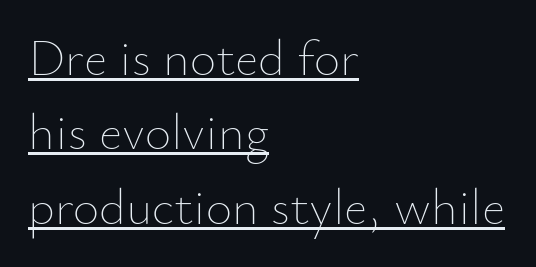
{"italic": "no", "bold": "no", "weight": "thin", "width": "normal", "stroke_contrast": "low", "x_height": "small", "monospaced": "no", "underline": "yes", "align": "left", "line_spacing": "normal", "line_spacing_ratio": 1.46, "letter_spacing": "normal", "letter_spacing_em": 0.0, "glyph_px": 51}
